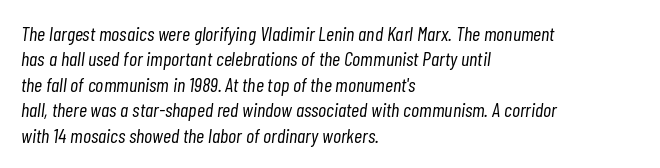
{"italic": "yes", "lean": "right", "slant_degrees": 7, "bold": "no", "underline": "no", "align": "left", "line_spacing": "normal", "line_spacing_ratio": 1.27, "letter_spacing": "normal", "letter_spacing_em": 0.0, "glyph_px": 20}
